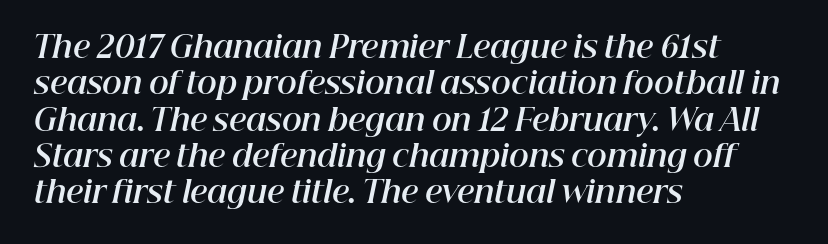
{"italic": "yes", "lean": "right", "slant_degrees": 12, "bold": "yes", "weight": "bold", "width": "normal", "stroke_contrast": "high", "x_height": "medium", "monospaced": "no", "underline": "no", "align": "left", "line_spacing_ratio": 1.21, "letter_spacing": "normal", "letter_spacing_em": 0.0, "glyph_px": 30}
